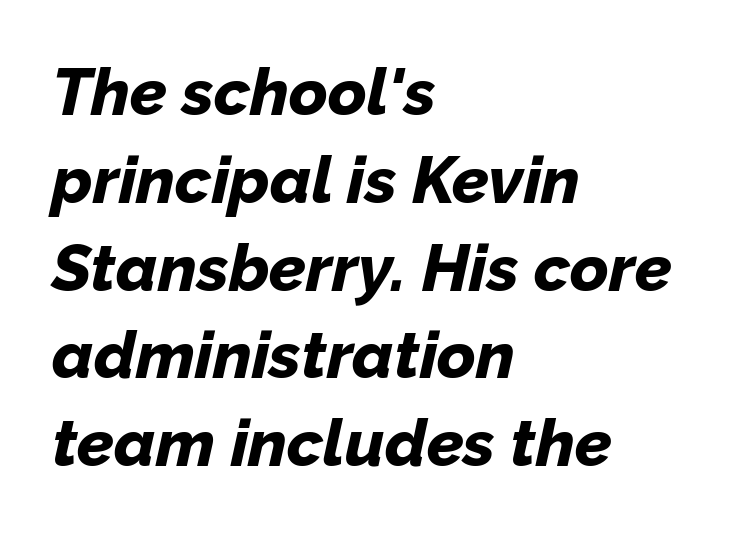
Q: Is the text bold? A: Yes.
Q: Is the text italic (slanted)? A: Yes, it leans right by about 12 degrees.
Q: Is the text underlined? A: No.
Q: How is the paragraph aligned? A: Left-aligned.
Q: Is the spacing between letters normal or unusually wide? A: Normal.
Q: Is the spacing between lines tight, normal or loose? A: Normal.
Q: Width (condensed, normal, or wide)? A: Normal.
Q: Stroke contrast? A: Low.
Q: x-height? A: Medium.
Q: Monospaced? A: No.
